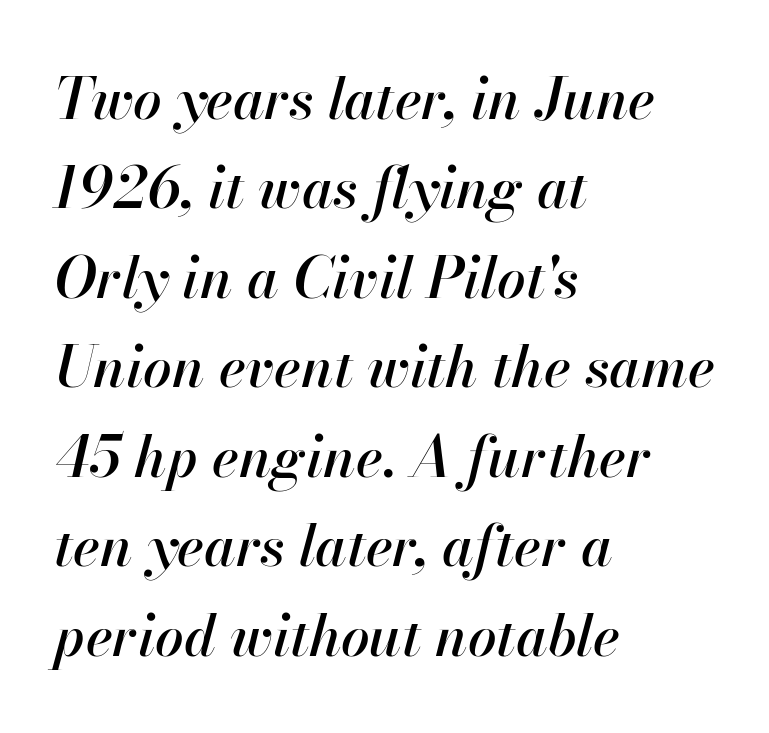
{"italic": "yes", "lean": "right", "slant_degrees": 13, "width": "normal", "stroke_contrast": "high", "x_height": "small", "monospaced": "no", "underline": "no", "align": "left", "line_spacing": "normal", "line_spacing_ratio": 1.57, "letter_spacing": "normal", "letter_spacing_em": 0.0, "glyph_px": 57}
